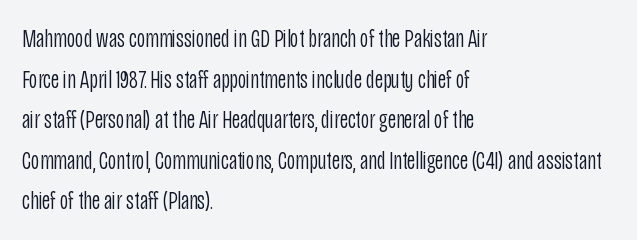
Q: Is the text bold? A: No.
Q: Is the text italic (slanted)? A: No, it is upright.
Q: Is the text underlined? A: No.
Q: How is the paragraph aligned? A: Left-aligned.
Q: Is the spacing between letters normal or unusually wide? A: Normal.
Q: Is the spacing between lines tight, normal or loose? A: Normal.
